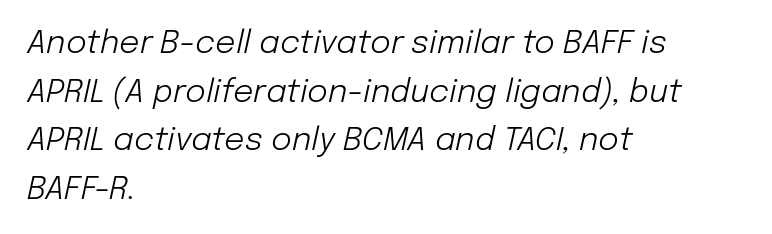
The image shows 32 px light type, italic (leaning right); set left-aligned, normal line spacing (1.52x), normal letter spacing, not underlined; low stroke contrast and a medium x-height.
